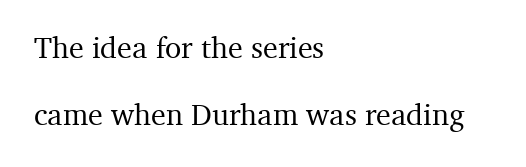
Q: Is the text italic (slanted)? A: No, it is upright.
Q: Is the typeface a serif or a sans-serif typeface? A: Serif.
Q: Is the text underlined? A: No.
Q: How is the paragraph aligned? A: Left-aligned.
Q: Is the spacing between letters normal or unusually wide? A: Normal.
Q: Is the spacing between lines tight, normal or loose? A: Loose.
Q: Width (condensed, normal, or wide)? A: Normal.
Q: Stroke contrast? A: Medium.
Q: x-height? A: Medium.
Q: Monospaced? A: No.
